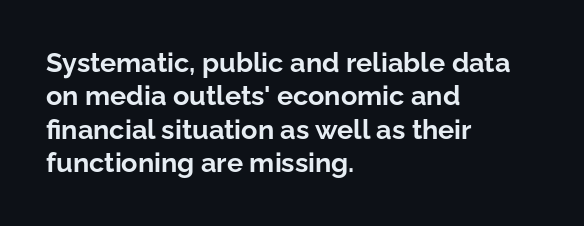
Q: Is the text bold? A: Yes.
Q: Is the text italic (slanted)? A: No, it is upright.
Q: Is the text underlined? A: No.
Q: How is the paragraph aligned? A: Left-aligned.
Q: Is the spacing between letters normal or unusually wide? A: Normal.
